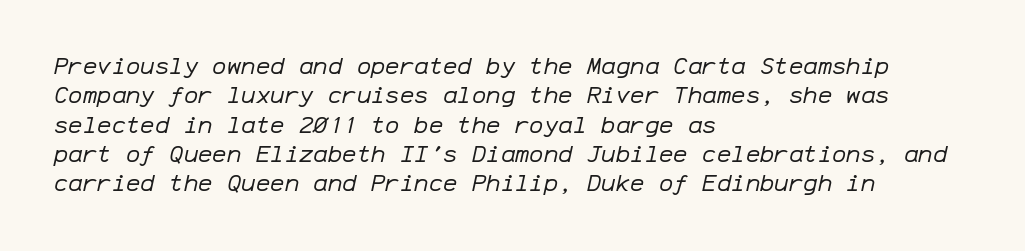
The image shows 24 px text type, italic (leaning right); set left-aligned, line spacing 1.22x, normal letter spacing, not underlined.
